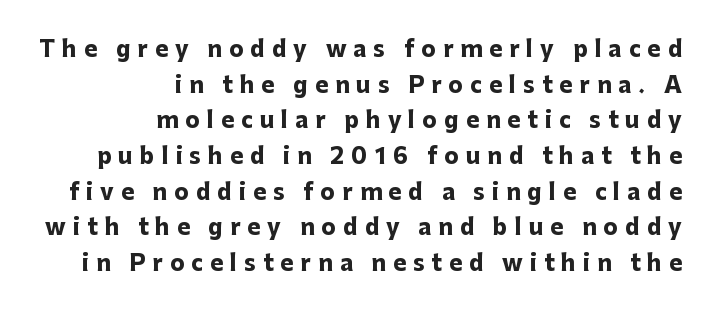
The typesetter chose a ragged-left arrangement here. How are the letters spaced? Widely, with obvious added tracking. Words float on clear page, feet unadorned. As a designer I'd log this as weight 700, bold.
